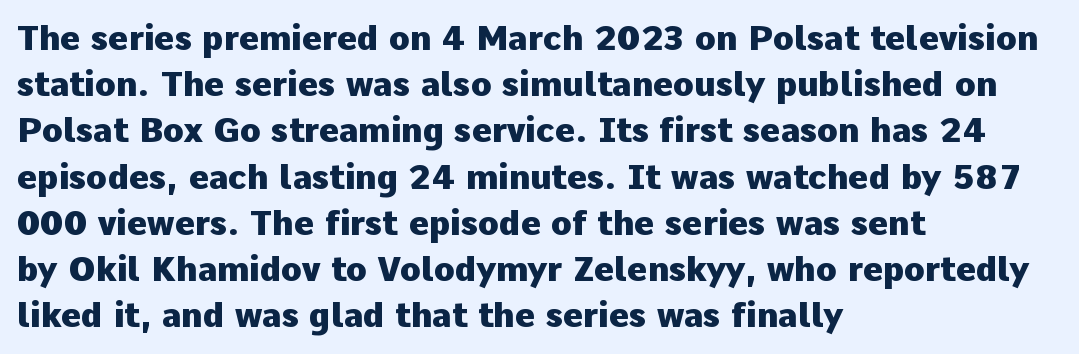
Q: Is the text bold? A: Yes.
Q: Is the text italic (slanted)? A: No, it is upright.
Q: Is the typeface a serif or a sans-serif typeface? A: Sans-serif.
Q: Is the text underlined? A: No.
Q: How is the paragraph aligned? A: Left-aligned.
Q: Is the spacing between letters normal or unusually wide? A: Normal.
Q: Is the spacing between lines tight, normal or loose? A: Normal.
Q: Width (condensed, normal, or wide)? A: Normal.
Q: Stroke contrast? A: Low.
Q: x-height? A: Medium.
Q: Monospaced? A: No.
